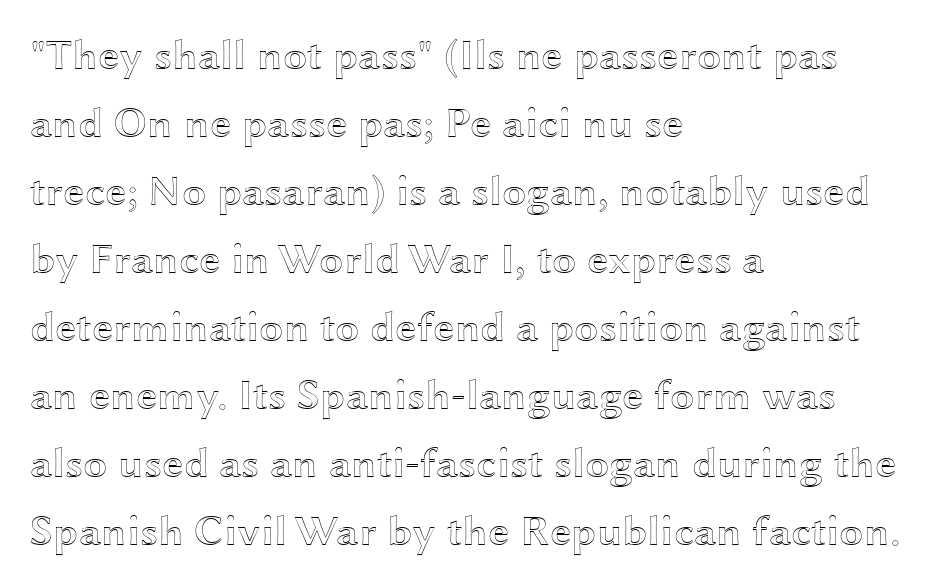
Here the designer chose a conventional face with non-uniform glyph widths. Glance below the letters and you will spot only blank space. Tall strokes in this sample are plumb rather than angled. This rendering uses left alignment, leaving the right contour irregular. Honestly, the row spacing looks completely unremarkable. Nobody touched the tracking dial on this one.
